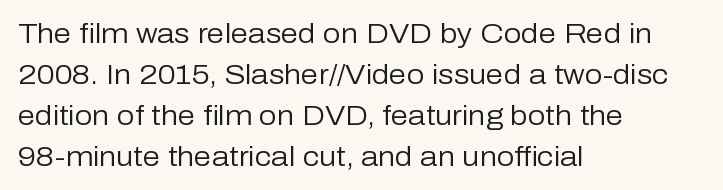
{"serif": "no", "italic": "no", "bold": "no", "weight": "regular", "width": "normal", "stroke_contrast": "low", "x_height": "medium", "monospaced": "no", "underline": "no", "align": "left", "line_spacing": "normal", "line_spacing_ratio": 1.46, "letter_spacing": "normal", "letter_spacing_em": 0.0, "glyph_px": 28}
